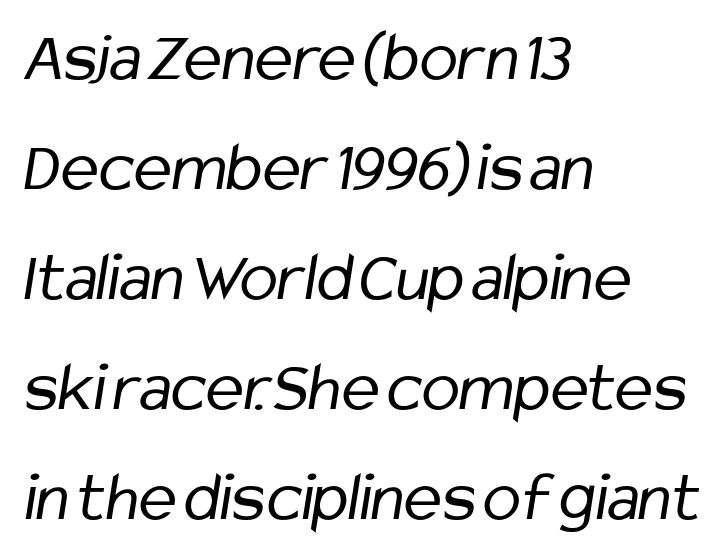
The image shows 71 px regular-weight, condensed sans-serif type; set left-aligned, normal line spacing (1.55x), normal letter spacing, not underlined; low stroke contrast and a medium x-height.
